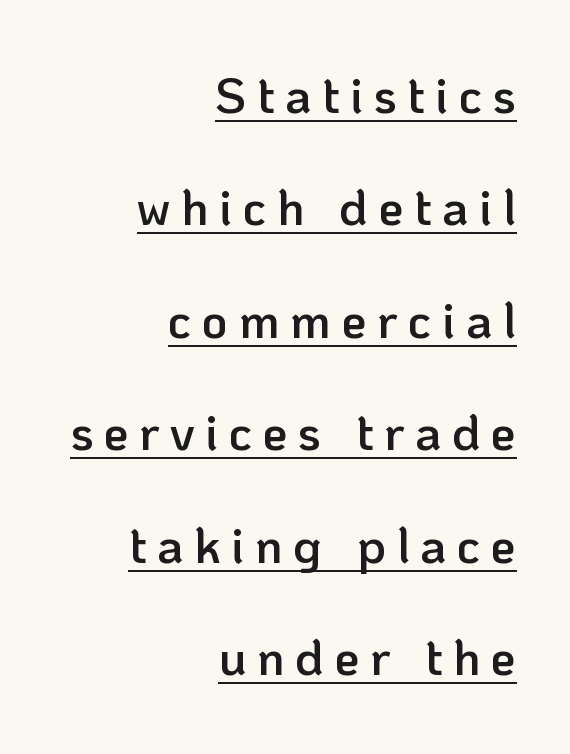
{"serif": "no", "italic": "no", "bold": "semi", "weight": "semibold", "width": "normal", "stroke_contrast": "low", "x_height": "medium", "monospaced": "no", "underline": "yes", "align": "right", "line_spacing": "loose", "line_spacing_ratio": 2.25, "letter_spacing": "wide", "letter_spacing_em": 0.21, "glyph_px": 50}
